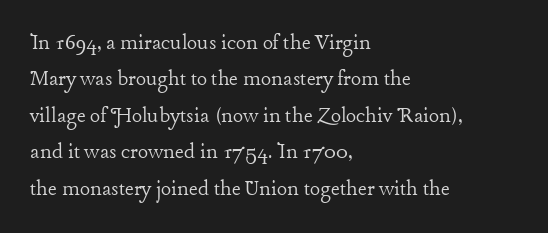
The foot of each line stays bare and open. These lines stack with their left ends in a neat column. Italic: no, the glyphs are upright roman. These lines sit exactly where default settings would place them.
